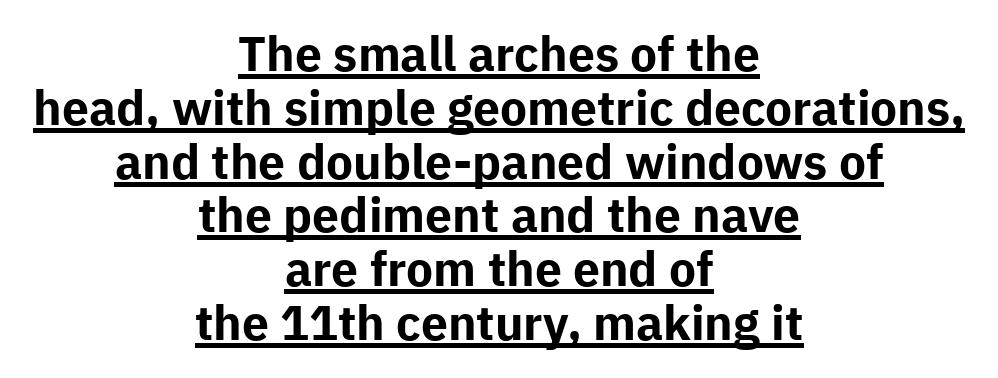
{"serif": "no", "italic": "no", "bold": "yes", "weight": "bold", "width": "normal", "stroke_contrast": "low", "x_height": "medium", "monospaced": "no", "underline": "yes", "align": "center", "line_spacing": "tight", "line_spacing_ratio": 1.12, "letter_spacing": "normal", "letter_spacing_em": 0.0, "glyph_px": 48}
